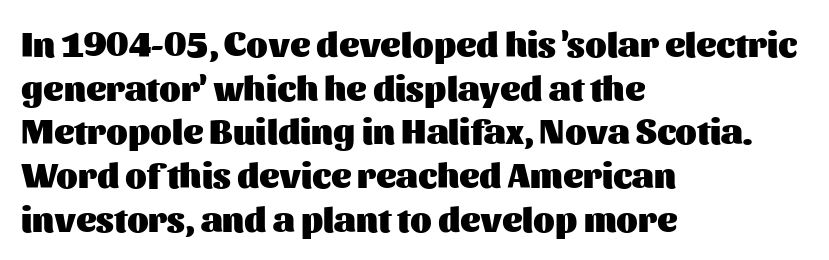
{"serif": "no", "italic": "no", "bold": "yes", "weight": "heavy", "width": "normal", "stroke_contrast": "medium", "x_height": "medium", "monospaced": "no", "underline": "no", "align": "left", "line_spacing": "normal", "line_spacing_ratio": 1.25, "letter_spacing": "normal", "letter_spacing_em": 0.0, "glyph_px": 35}
